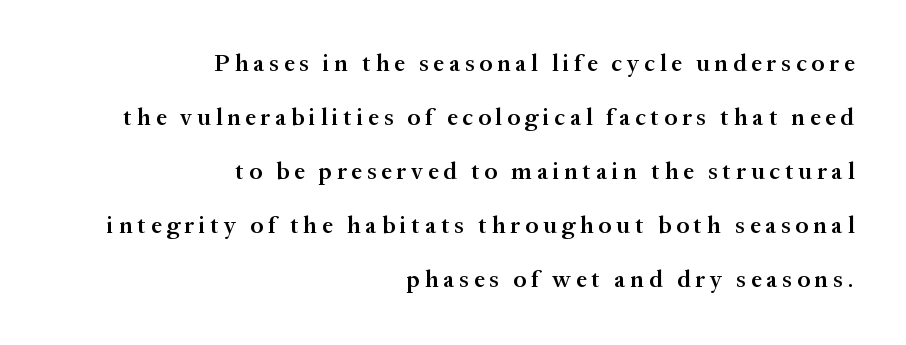
These lines stack with their right ends in a neat column. Has an underline been added? It has not. Typesetter's note: demi weight, one step under bold. Compared with typical body copy, the letter spacing here is much looser. If you measured baseline to baseline, you'd find a long distance. This sample uses an upright cut, with every glyph sitting square on the baseline.
